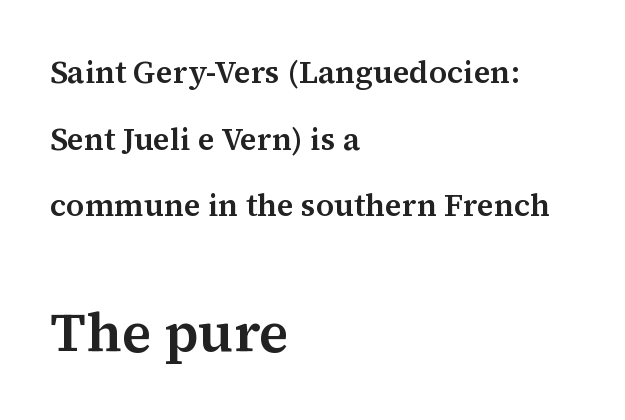
Where is the straight margin? On the left. The rendering uses natural spacing where letterforms have individual widths. Tall strokes in this sample are plumb rather than angled. Typesetter's note — lower block bumped up in size, upper block left smaller. Yep, those are serifs on the letters.
